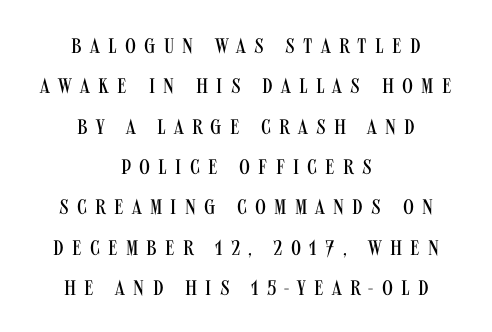
Q: Is the text bold? A: No.
Q: Is the text italic (slanted)? A: No, it is upright.
Q: Is the text underlined? A: No.
Q: How is the paragraph aligned? A: Centered.
Q: Is the spacing between letters normal or unusually wide? A: Unusually wide.
Q: Is the spacing between lines tight, normal or loose? A: Loose.
